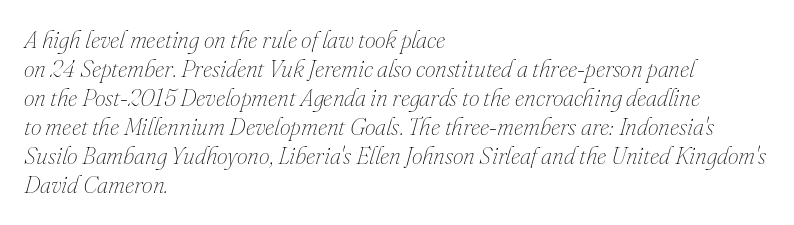
{"italic": "yes", "lean": "right", "slant_degrees": 16, "bold": "no", "underline": "no", "align": "left", "line_spacing_ratio": 1.21, "letter_spacing": "normal", "letter_spacing_em": 0.0, "glyph_px": 24}
